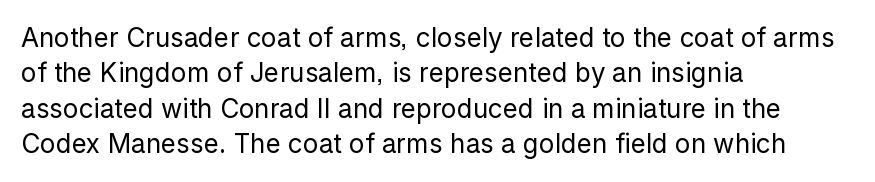
The image shows 26 px text type, upright; set left-aligned, normal line spacing (1.36x), normal letter spacing, not underlined.
